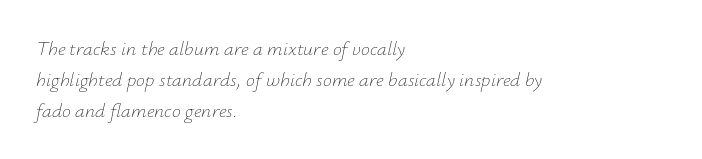
Q: Is the text bold? A: No.
Q: Is the text italic (slanted)? A: Yes, it leans right by about 12 degrees.
Q: Is the text underlined? A: No.
Q: How is the paragraph aligned? A: Left-aligned.
Q: Is the spacing between letters normal or unusually wide? A: Normal.
Q: Is the spacing between lines tight, normal or loose? A: Normal.
